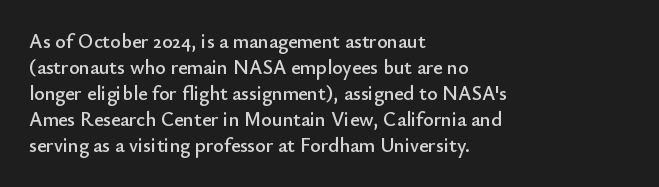
Q: Is the text italic (slanted)? A: No, it is upright.
Q: Is the text underlined? A: No.
Q: How is the paragraph aligned? A: Left-aligned.
Q: Is the spacing between letters normal or unusually wide? A: Normal.
Q: Is the spacing between lines tight, normal or loose? A: Normal.
